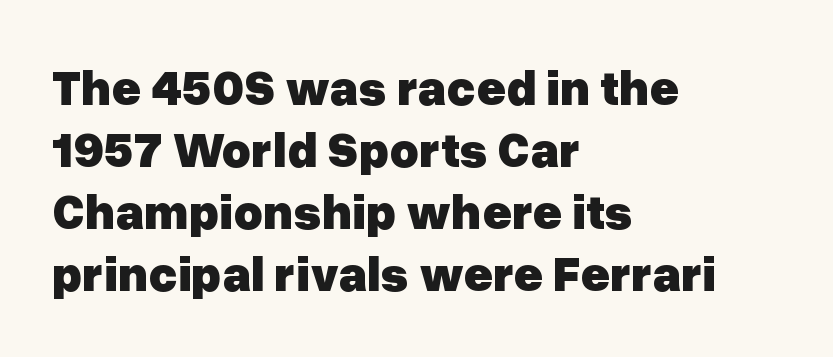
Q: Is the text bold? A: Yes.
Q: Is the text italic (slanted)? A: No, it is upright.
Q: Is the typeface a serif or a sans-serif typeface? A: Sans-serif.
Q: Is the text underlined? A: No.
Q: How is the paragraph aligned? A: Left-aligned.
Q: Is the spacing between letters normal or unusually wide? A: Normal.
Q: Width (condensed, normal, or wide)? A: Normal.
Q: Stroke contrast? A: Low.
Q: x-height? A: Medium.
Q: Monospaced? A: No.
